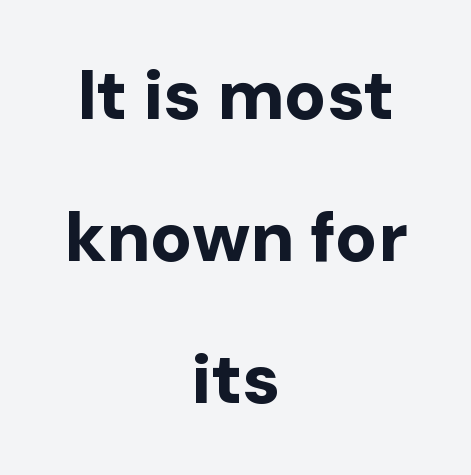
The image shows 70 px bold sans-serif type, upright; set centered, loose line spacing (2.03x), normal letter spacing, not underlined; low stroke contrast and a medium x-height.
